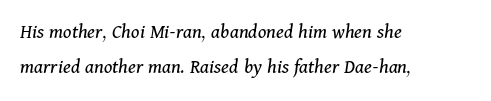
An italicized treatment has been applied to the whole sample. No chunkiness to these letters — they're not bold. A classic flush-left, rag-right setting is used for this passage. Honestly, there is no underline to notice here at all. The letters sit at their default tracking, neither squeezed nor spread.
